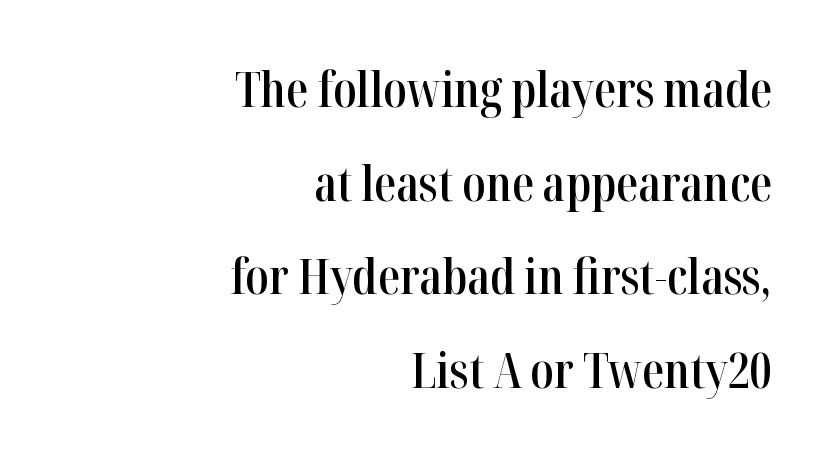
The lettering holds an erect, upright posture throughout. Think of a printed novel: that variable character pitch is what you see here. Reading down the block, your eye finds every line finishing at a fixed right position. Type style note: has serifs.
